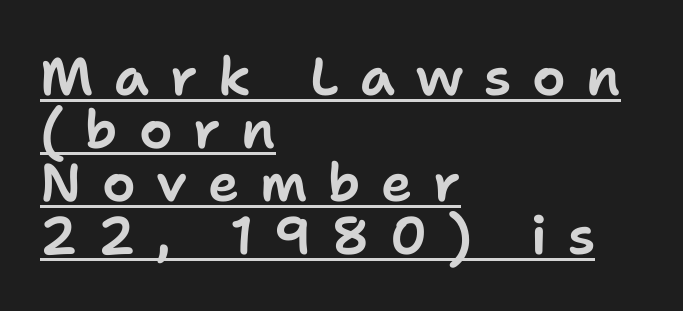
The lettering is marked with a stroke running underneath it. Character widths vary here, with narrow letters taking less room than wide ones. This sample trades vertical openness for compactness between lines. Reading down the block, your eye returns to a fixed left position each line. If you drew a line through each stem, it would be perfectly vertical. What stands out about the letter spacing? Its width — letters are far apart.
